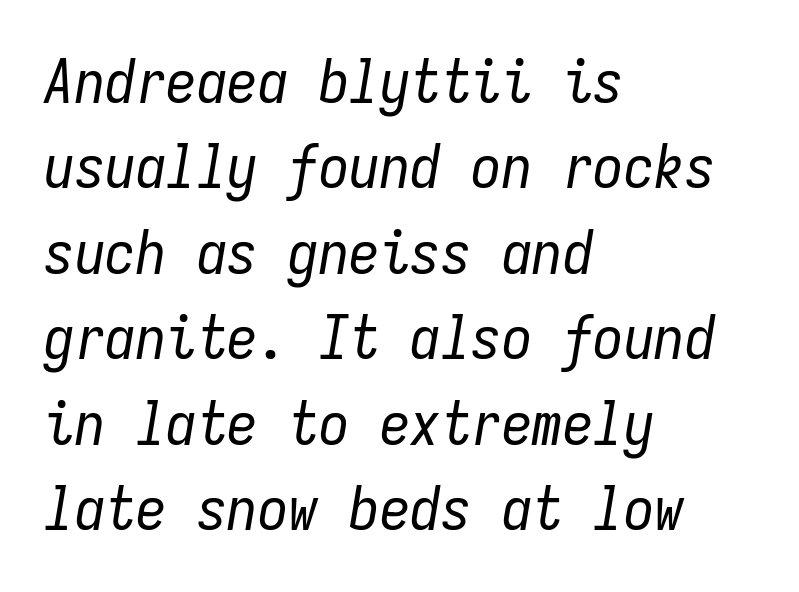
Q: Is the text bold? A: No.
Q: Is the text italic (slanted)? A: Yes, it leans right by about 9 degrees.
Q: Is the text underlined? A: No.
Q: How is the paragraph aligned? A: Left-aligned.
Q: Is the spacing between letters normal or unusually wide? A: Normal.
Q: Is the spacing between lines tight, normal or loose? A: Normal.
Q: Width (condensed, normal, or wide)? A: Condensed.
Q: Stroke contrast? A: Low.
Q: x-height? A: Medium.
Q: Monospaced? A: Yes.
